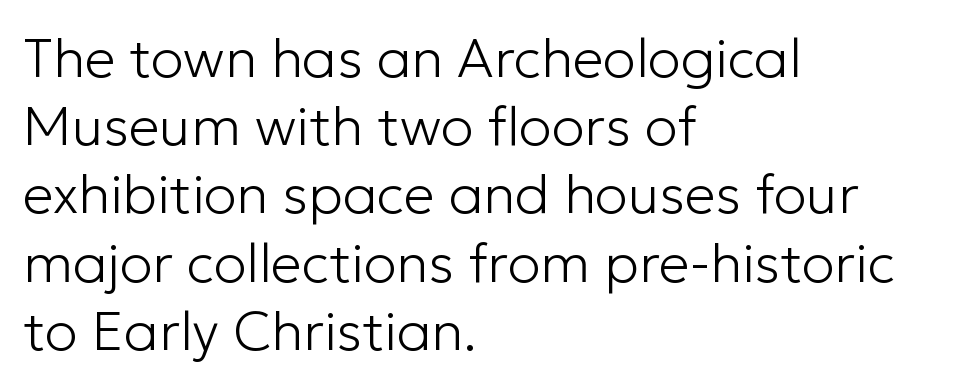
{"serif": "no", "italic": "no", "bold": "no", "weight": "light", "width": "normal", "stroke_contrast": "low", "x_height": "medium", "monospaced": "no", "underline": "no", "align": "left", "line_spacing_ratio": 1.24, "letter_spacing": "normal", "letter_spacing_em": 0.0, "glyph_px": 55}
